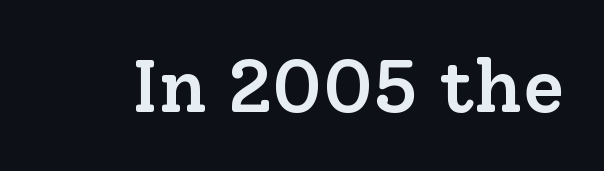
The image shows 75 px semibold serif type, upright; set normal letter spacing, not underlined; low stroke contrast and a medium x-height.
